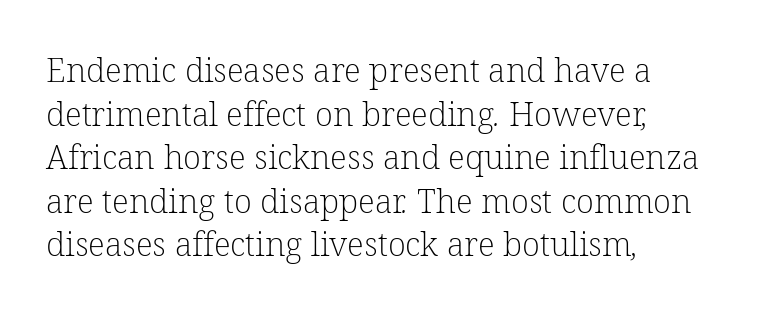
{"serif": "yes", "bold": "no", "weight": "light", "width": "normal", "stroke_contrast": "low", "x_height": "medium", "monospaced": "no", "underline": "no", "align": "left", "line_spacing": "normal", "line_spacing_ratio": 1.32, "letter_spacing": "normal", "letter_spacing_em": 0.0, "glyph_px": 33}
